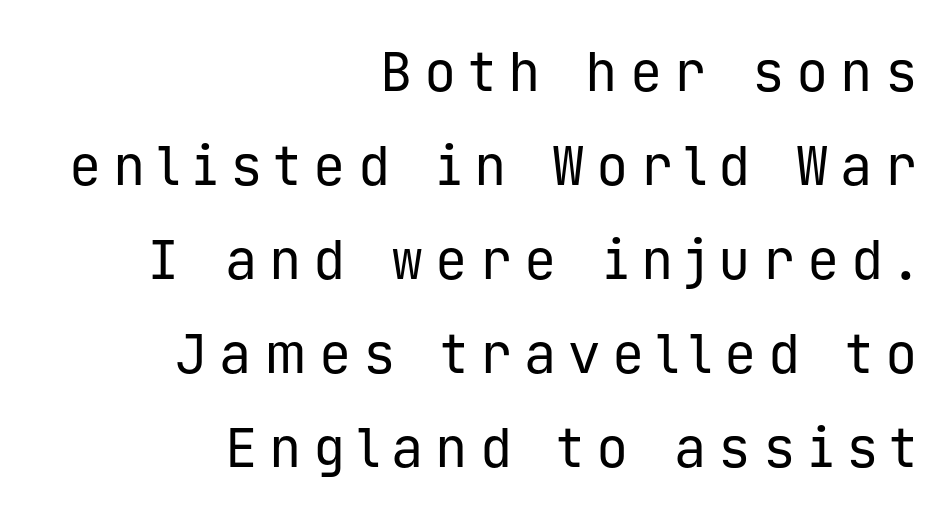
{"serif": "no", "italic": "no", "bold": "no", "weight": "regular", "width": "normal", "stroke_contrast": "low", "x_height": "medium", "monospaced": "yes", "underline": "no", "align": "right", "line_spacing_ratio": 1.74, "letter_spacing": "wide", "letter_spacing_em": 0.22, "glyph_px": 54}
